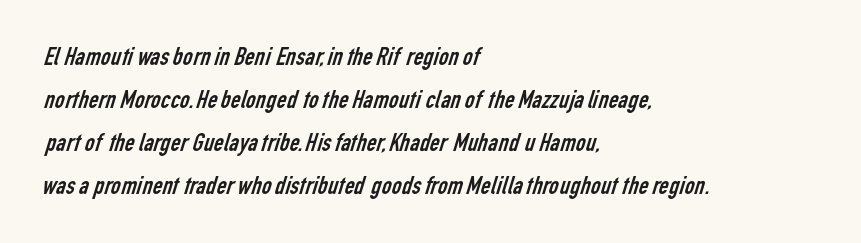
{"bold": "no", "underline": "no", "align": "left", "line_spacing": "normal", "line_spacing_ratio": 1.59, "letter_spacing": "normal", "letter_spacing_em": 0.0, "glyph_px": 27}
